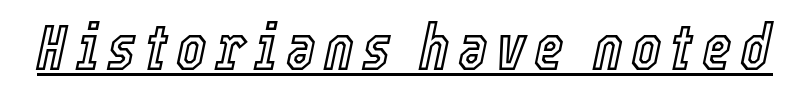
Q: Is the text italic (slanted)? A: Yes, it leans right by about 12 degrees.
Q: Is the text underlined? A: Yes.
Q: Width (condensed, normal, or wide)? A: Condensed.
Q: x-height? A: Medium.
Q: Monospaced? A: No.
